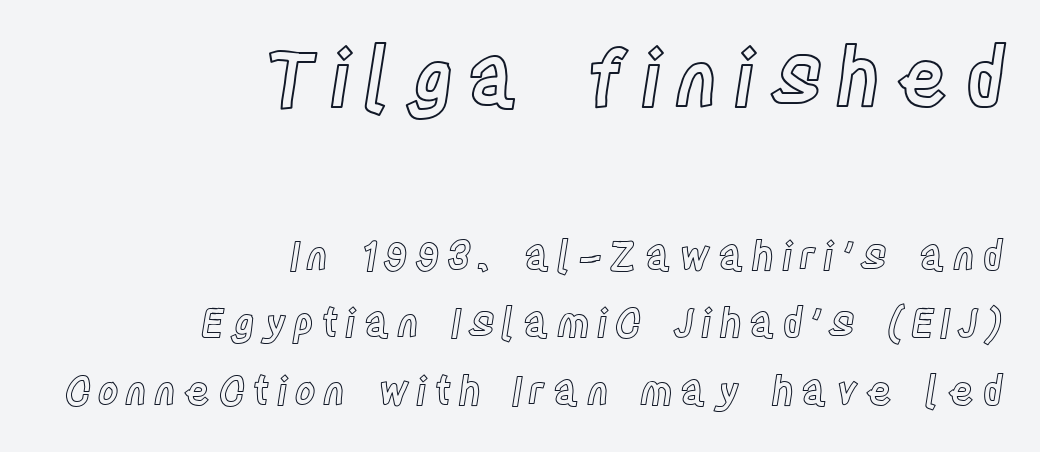
Two sizes are in play, and the larger belongs to the first block. The zone under the glyphs is completely vacant. Looks like regular typesetting: each glyph gets only the width it needs.
